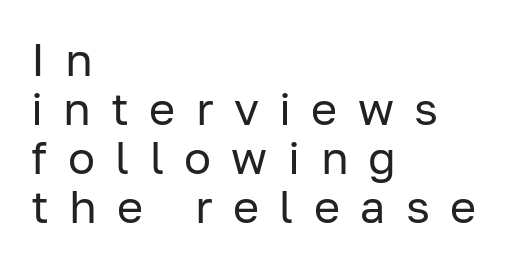
The image shows 45 px regular-weight sans-serif type, upright; set left-aligned, tight line spacing (1.09x), unusually wide letter spacing (+0.45 em), not underlined; low stroke contrast and a medium x-height.
